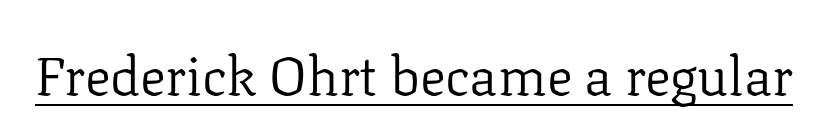
The image shows 54 px regular-weight serif type, upright; set normal letter spacing, underlined; low stroke contrast and a medium x-height.
